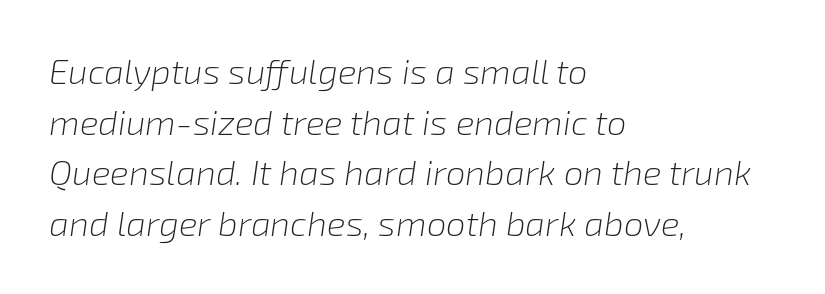
Q: Is the text bold? A: No.
Q: Is the text italic (slanted)? A: Yes, it leans right by about 8 degrees.
Q: Is the text underlined? A: No.
Q: How is the paragraph aligned? A: Left-aligned.
Q: Is the spacing between letters normal or unusually wide? A: Normal.
Q: Is the spacing between lines tight, normal or loose? A: Normal.
Q: Width (condensed, normal, or wide)? A: Normal.
Q: Stroke contrast? A: Low.
Q: x-height? A: Medium.
Q: Monospaced? A: No.
